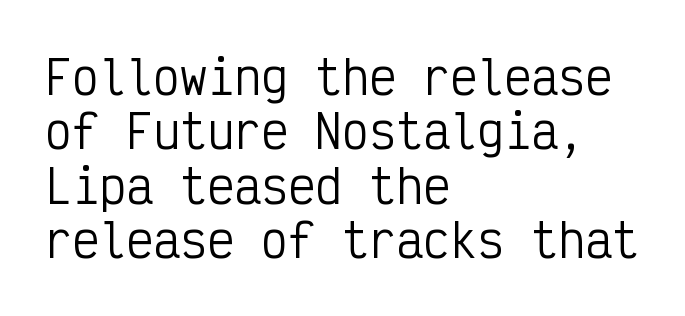
The letters sit at their default tracking, neither squeezed nor spread. In terms of letterform style, serifs are entirely absent. No chunkiness to these letters — they're not bold. When letters stand straight like this, we call the style roman or upright. A classic flush-left, rag-right setting is used for this passage.
